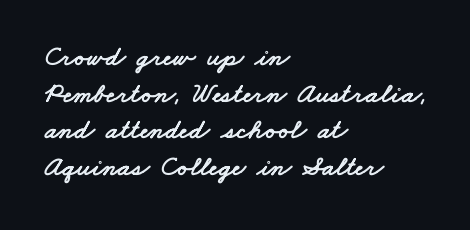
{"serif": "no", "width": "wide", "stroke_contrast": "low", "x_height": "small", "monospaced": "no", "underline": "no", "align": "left", "line_spacing": "normal", "line_spacing_ratio": 1.31, "letter_spacing": "normal", "letter_spacing_em": 0.0, "glyph_px": 28}
